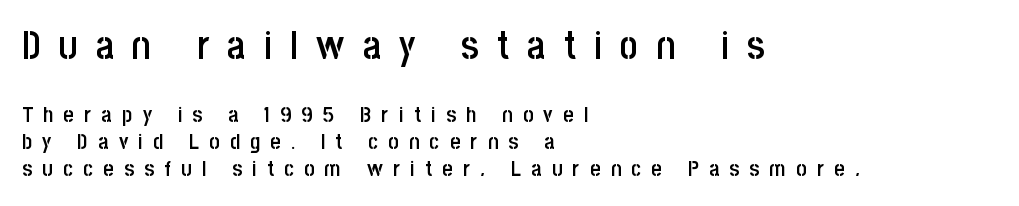
{"serif": "no", "italic": "no", "bold": "semi", "weight": "semibold", "width": "condensed", "stroke_contrast": "low", "x_height": "large", "monospaced": "no", "underline": "no", "align": "left", "line_spacing_ratio": 1.23, "letter_spacing": "wide", "letter_spacing_em": 0.47, "larger_block": "first", "size_ratio": 1.77, "glyph_px": 39}
